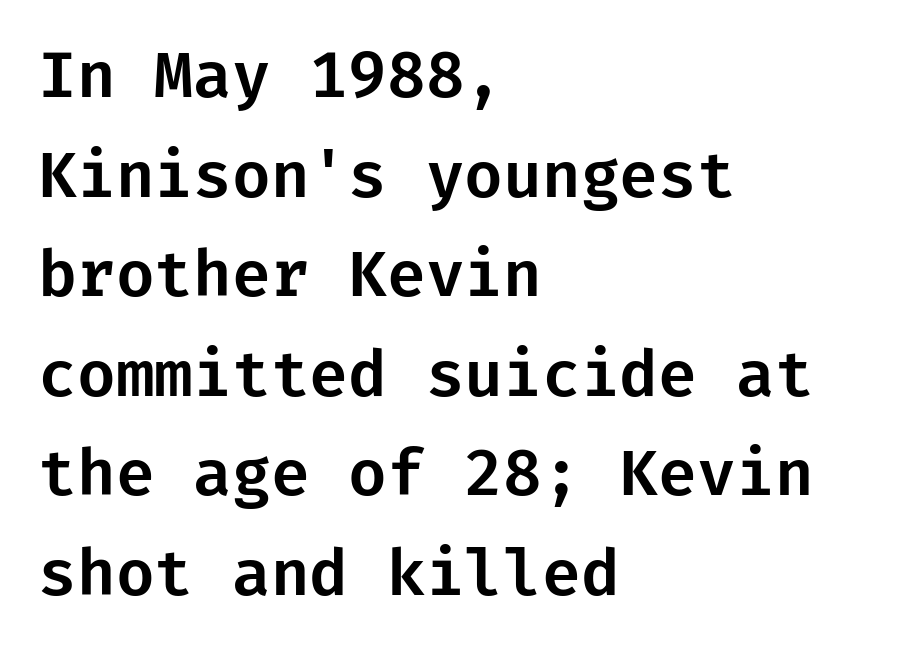
The image shows 63 px sans-serif type, upright; set left-aligned, normal line spacing (1.58x), normal letter spacing, not underlined; low stroke contrast and a medium x-height.
